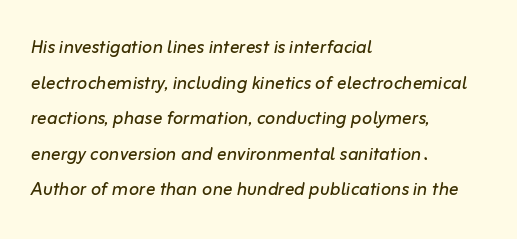
Here the glyphs are tracked normally, forming tight word shapes. Descender tails drop into unmarked territory. The designer left line spacing at the default. Each stroke keeps to a modest, everyday thickness or less.
